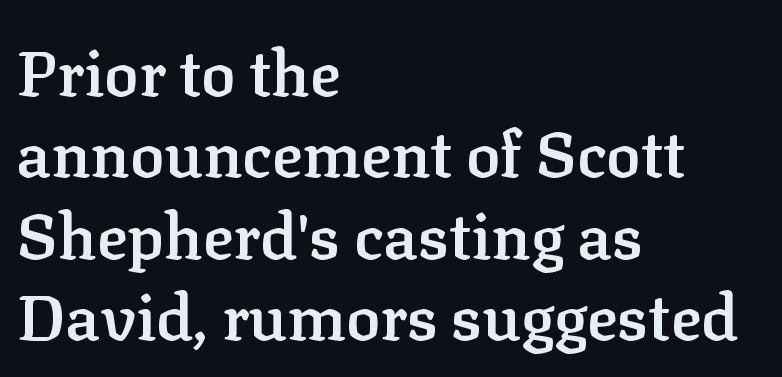
In terms of weight, the rendering is demibold, just under bold. Nope, not italic — everything's standing straight. Anything drawn beneath the words? Only blank space. Vertically, the passage feels balanced, rows spaced as you'd expect. Each letter keeps its own natural width here, so spacing adapts to shape. You could call the tracking neutral — neither tight nor loose.
